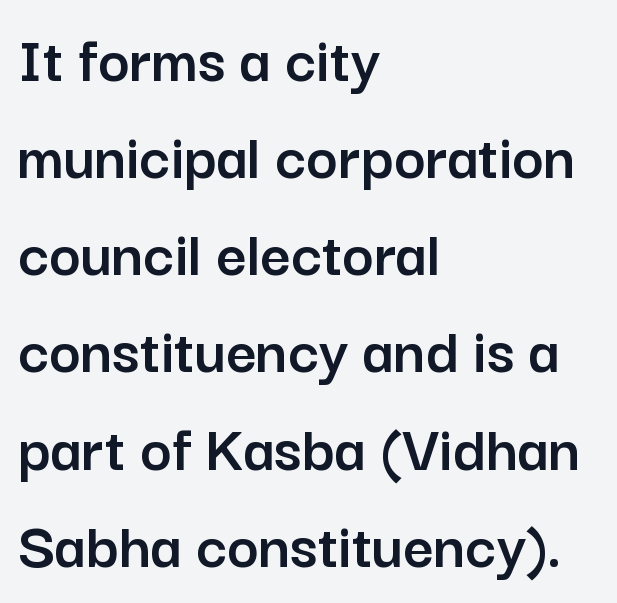
Italic? Not at all — the glyphs are vertical. The gaps between neighbouring characters are ordinary and unremarkable. A student would call this left alignment; a typographer would say flush left, rag right. Spacing verdict: proportional, widths tailored to each character. Descenders hang freely into open space. The passage shown is typeset with a sans-serif family.
